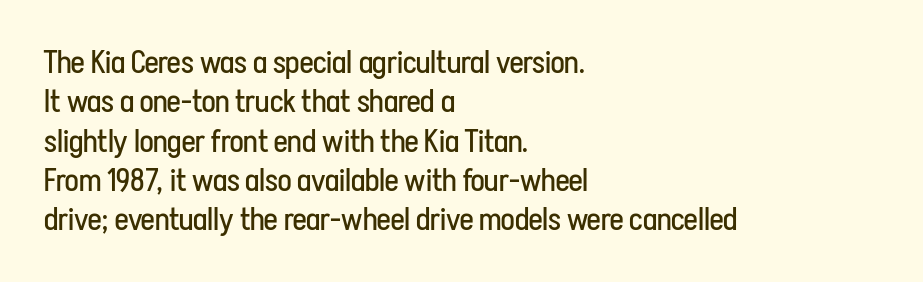
The image shows 32 px regular-weight, condensed sans-serif type, upright; set left-aligned, line spacing 1.23x, normal letter spacing, not underlined; low stroke contrast and a medium x-height.
